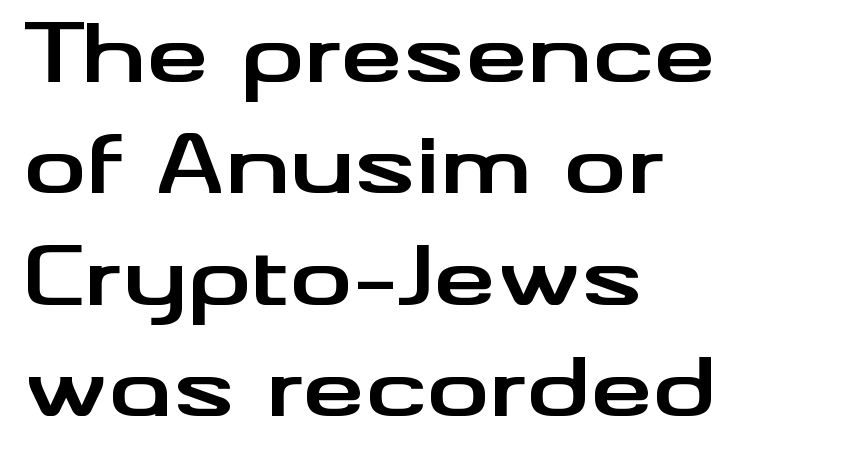
{"serif": "no", "italic": "no", "bold": "yes", "weight": "bold", "width": "wide", "stroke_contrast": "medium", "x_height": "small", "monospaced": "no", "underline": "no", "align": "left", "line_spacing": "normal", "line_spacing_ratio": 1.41, "letter_spacing": "normal", "letter_spacing_em": 0.0, "glyph_px": 79}
